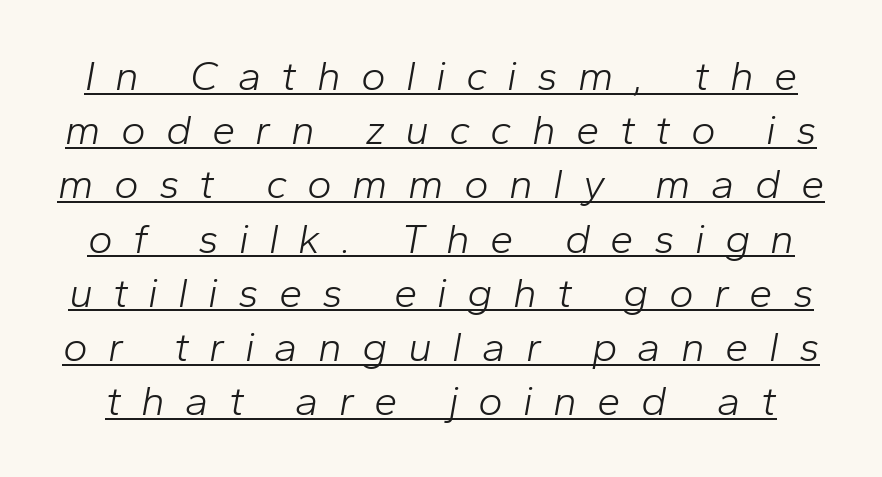
{"italic": "yes", "lean": "right", "slant_degrees": 10, "bold": "no", "weight": "light", "width": "normal", "stroke_contrast": "low", "x_height": "medium", "monospaced": "no", "underline": "yes", "line_spacing": "normal", "line_spacing_ratio": 1.29, "letter_spacing": "wide", "letter_spacing_em": 0.48, "glyph_px": 42}
